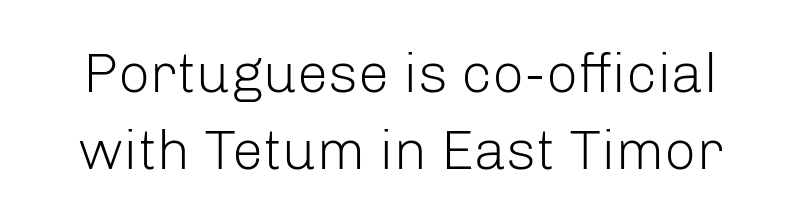
Q: Is the text bold? A: No.
Q: Is the text italic (slanted)? A: No, it is upright.
Q: Is the typeface a serif or a sans-serif typeface? A: Sans-serif.
Q: Is the text underlined? A: No.
Q: Is the spacing between letters normal or unusually wide? A: Normal.
Q: Is the spacing between lines tight, normal or loose? A: Normal.
Q: Width (condensed, normal, or wide)? A: Normal.
Q: Stroke contrast? A: Low.
Q: x-height? A: Medium.
Q: Monospaced? A: No.
